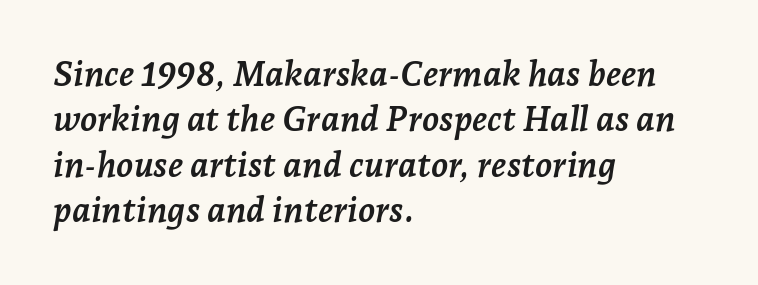
Q: Is the text bold? A: Yes.
Q: Is the text italic (slanted)? A: Yes, it leans right by about 7 degrees.
Q: Is the typeface a serif or a sans-serif typeface? A: Serif.
Q: Is the text underlined? A: No.
Q: How is the paragraph aligned? A: Left-aligned.
Q: Is the spacing between letters normal or unusually wide? A: Normal.
Q: Is the spacing between lines tight, normal or loose? A: Normal.
Q: Width (condensed, normal, or wide)? A: Normal.
Q: Stroke contrast? A: Low.
Q: x-height? A: Medium.
Q: Monospaced? A: No.
